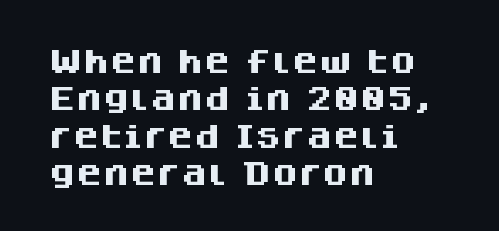
The image shows 27 px bold type, upright; set left-aligned, normal line spacing (1.38x), normal letter spacing, not underlined.
